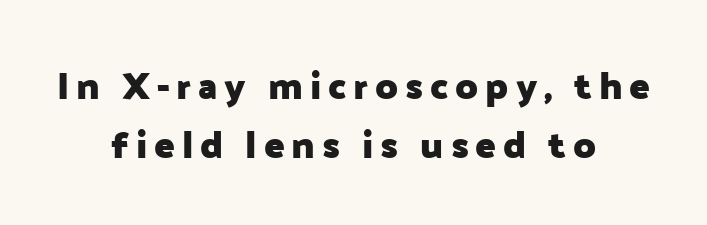
Heavy-handed strokes throughout: this text is bold. Compared with a flush-left layout, this one balances lines on the center instead. Grotesque or geometric, the face here clearly has no serifs. Check the space under the baseline: it is left empty. Varying glyph widths throughout — classic text-font behaviour.
